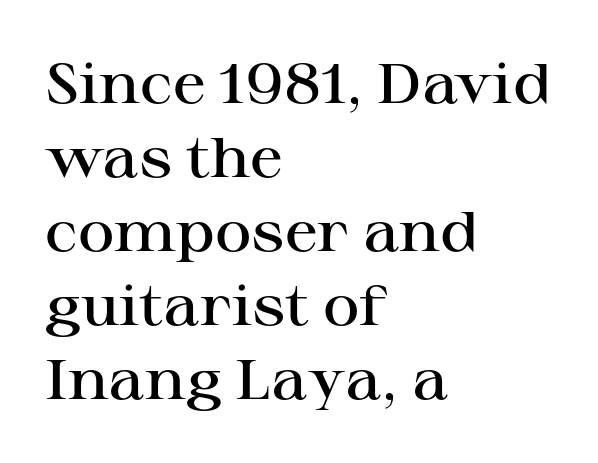
Q: Is the text bold? A: Semi-bold.
Q: Is the text italic (slanted)? A: No, it is upright.
Q: Is the typeface a serif or a sans-serif typeface? A: Serif.
Q: Is the text underlined? A: No.
Q: How is the paragraph aligned? A: Left-aligned.
Q: Is the spacing between letters normal or unusually wide? A: Normal.
Q: Is the spacing between lines tight, normal or loose? A: Normal.
Q: Width (condensed, normal, or wide)? A: Wide.
Q: Stroke contrast? A: High.
Q: x-height? A: Medium.
Q: Monospaced? A: No.
